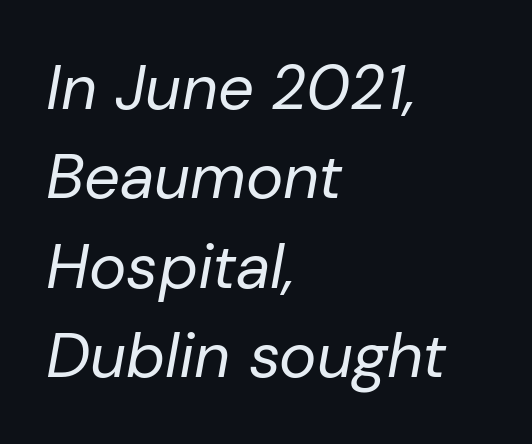
{"italic": "yes", "lean": "right", "slant_degrees": 10, "bold": "no", "weight": "regular", "width": "normal", "stroke_contrast": "low", "x_height": "medium", "monospaced": "no", "underline": "no", "align": "left", "line_spacing": "normal", "line_spacing_ratio": 1.42, "letter_spacing": "normal", "letter_spacing_em": 0.0, "glyph_px": 63}
